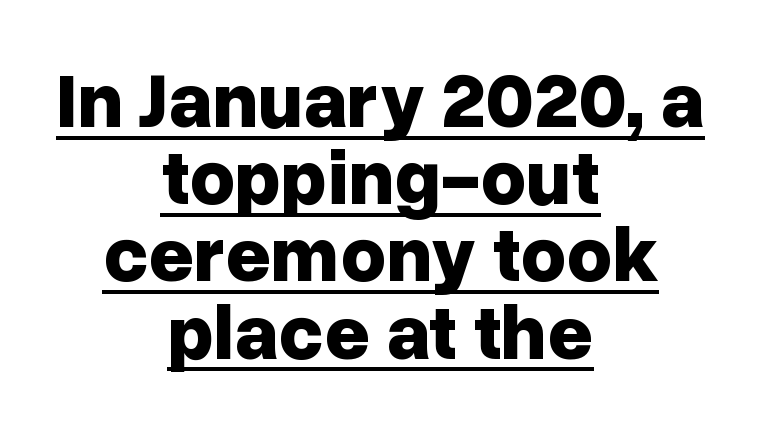
These characters rest on top of a visible drawn line. These lines are rendered in a variable-pitch font. Compared with a flush-left layout, this one balances lines on the center instead. Does the lettering tilt? It doesn't — this is upright. Tracking here is standard; glyphs follow each other at the usual distance.
